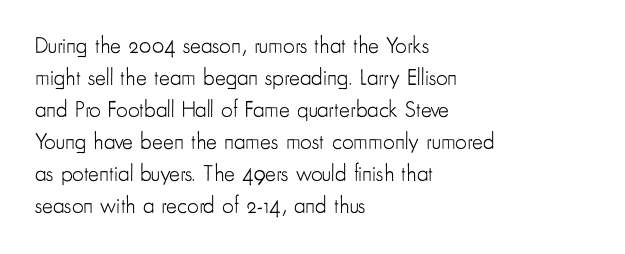
{"italic": "no", "bold": "no", "underline": "no", "align": "left", "line_spacing": "normal", "line_spacing_ratio": 1.39, "letter_spacing": "normal", "letter_spacing_em": 0.0, "glyph_px": 23}
